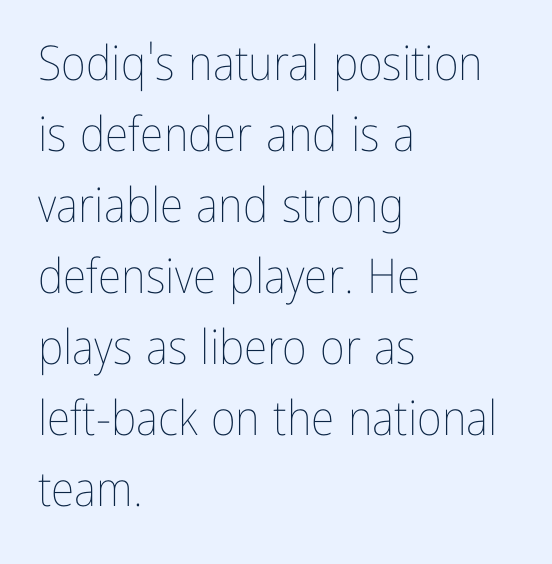
The image shows 48 px thin, condensed type, upright; set left-aligned, normal line spacing (1.48x), normal letter spacing, not underlined; low stroke contrast and a medium x-height.
